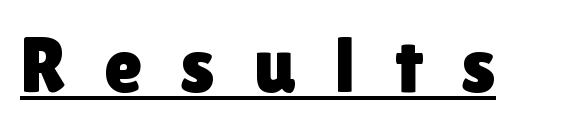
{"serif": "no", "italic": "no", "width": "normal", "x_height": "medium", "monospaced": "no", "underline": "yes", "letter_spacing": "wide", "letter_spacing_em": 0.49, "glyph_px": 78}
